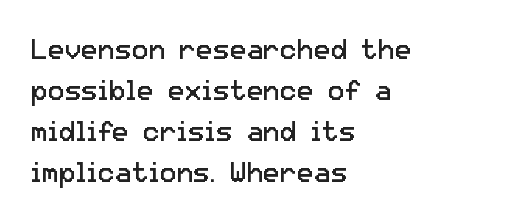
Q: Is the text bold? A: No.
Q: Is the text italic (slanted)? A: No, it is upright.
Q: Is the typeface a serif or a sans-serif typeface? A: Sans-serif.
Q: Is the text underlined? A: No.
Q: How is the paragraph aligned? A: Left-aligned.
Q: Is the spacing between letters normal or unusually wide? A: Normal.
Q: Is the spacing between lines tight, normal or loose? A: Normal.
Q: Width (condensed, normal, or wide)? A: Normal.
Q: Stroke contrast? A: Low.
Q: x-height? A: Medium.
Q: Monospaced? A: No.
